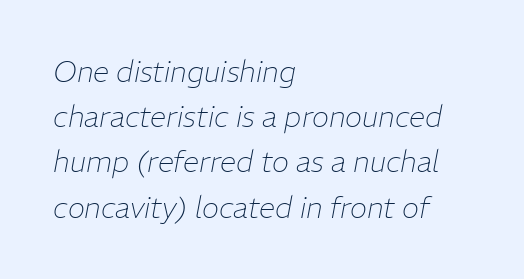
Q: Is the text bold? A: No.
Q: Is the text italic (slanted)? A: Yes, it leans right by about 11 degrees.
Q: Is the text underlined? A: No.
Q: How is the paragraph aligned? A: Left-aligned.
Q: Is the spacing between letters normal or unusually wide? A: Normal.
Q: Is the spacing between lines tight, normal or loose? A: Normal.
Q: Width (condensed, normal, or wide)? A: Normal.
Q: Stroke contrast? A: Low.
Q: x-height? A: Medium.
Q: Monospaced? A: No.
